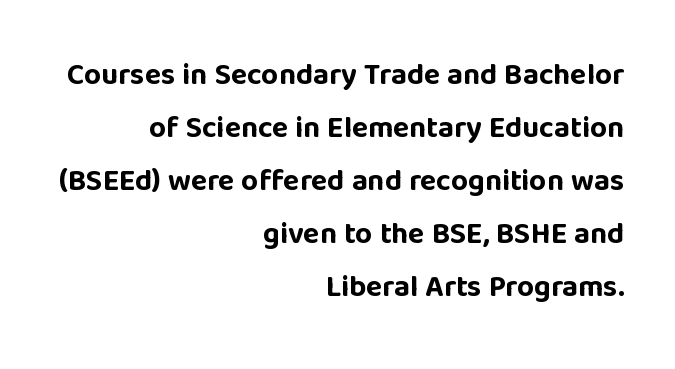
Q: Is the text bold? A: Yes.
Q: Is the text italic (slanted)? A: No, it is upright.
Q: Is the typeface a serif or a sans-serif typeface? A: Sans-serif.
Q: Is the text underlined? A: No.
Q: How is the paragraph aligned? A: Right-aligned.
Q: Is the spacing between letters normal or unusually wide? A: Normal.
Q: Width (condensed, normal, or wide)? A: Normal.
Q: Stroke contrast? A: Low.
Q: x-height? A: Large.
Q: Monospaced? A: No.
